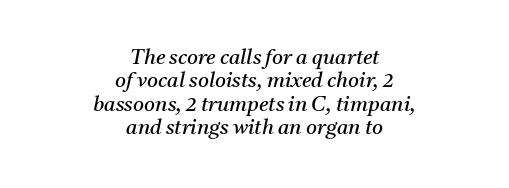
{"italic": "yes", "lean": "right", "slant_degrees": 11, "bold": "no", "underline": "no", "align": "center", "line_spacing": "tight", "line_spacing_ratio": 1.11, "letter_spacing": "normal", "letter_spacing_em": 0.0, "glyph_px": 21}
